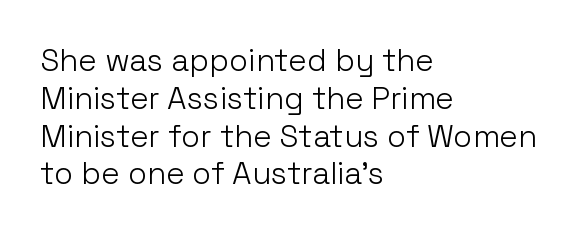
{"serif": "no", "italic": "no", "bold": "no", "weight": "light", "width": "normal", "stroke_contrast": "low", "x_height": "medium", "monospaced": "no", "underline": "no", "align": "left", "line_spacing_ratio": 1.22, "letter_spacing": "normal", "letter_spacing_em": 0.0, "glyph_px": 31}
